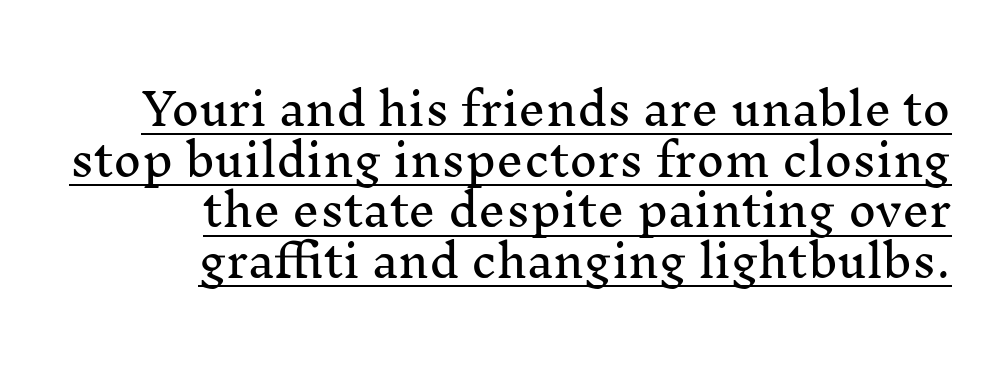
Q: Is the text italic (slanted)? A: No, it is upright.
Q: Is the typeface a serif or a sans-serif typeface? A: Serif.
Q: Is the text underlined? A: Yes.
Q: How is the paragraph aligned? A: Right-aligned.
Q: Is the spacing between letters normal or unusually wide? A: Normal.
Q: Width (condensed, normal, or wide)? A: Normal.
Q: Stroke contrast? A: Medium.
Q: x-height? A: Medium.
Q: Monospaced? A: No.
